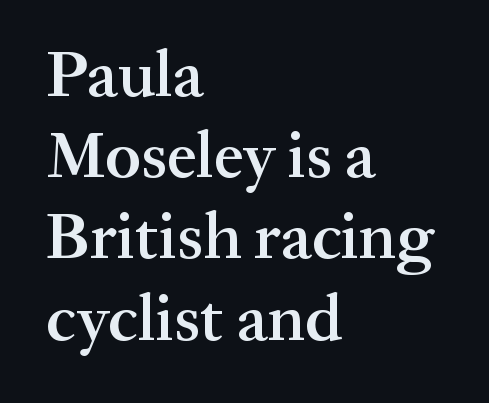
The image shows 66 px semibold serif type, upright; set left-aligned, line spacing 1.23x, normal letter spacing, not underlined; medium stroke contrast and a medium x-height.
